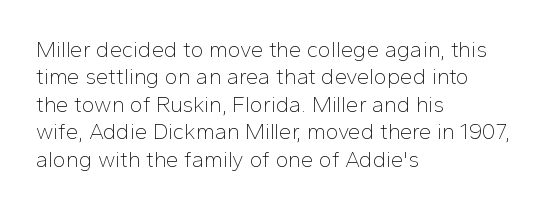
Counters stay open thanks to moderate or lighter strokes. All the whitespace from short lines collects on the right. Normally led — the rows are evenly, conventionally spaced. The glyphs are unaccompanied by any horizontal stroke below them.
